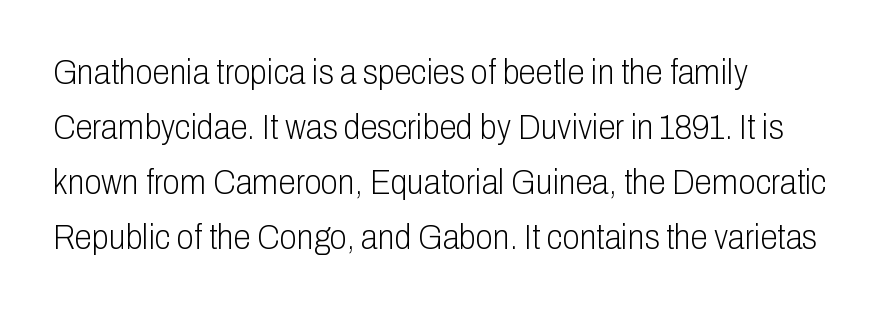
Look at the tracking — it's just the regular setting, nothing added. Short and long lines alike share a common starting point at left. Is the stroke heavy? The answer is a plain regular-or-lighter. Here the designer chose a conventional face with non-uniform glyph widths.
